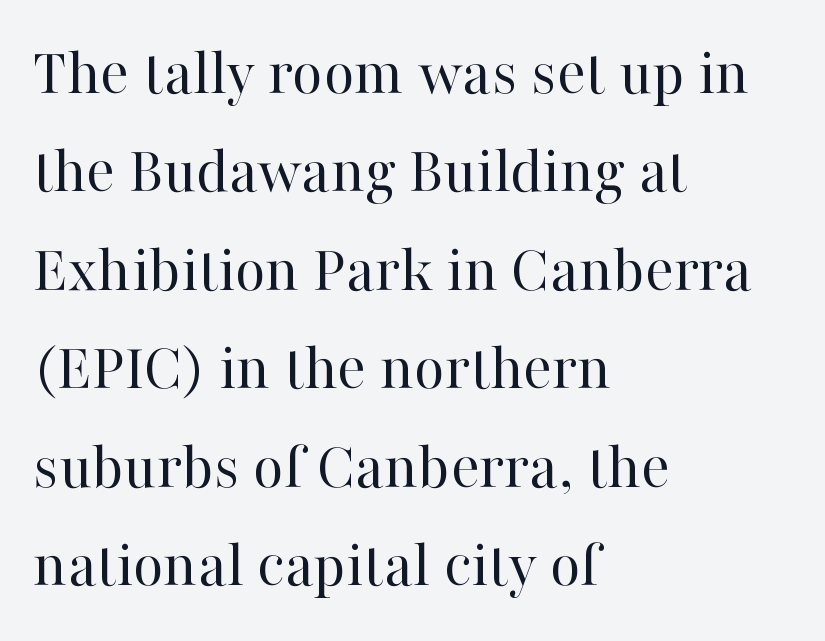
The image shows 67 px regular-weight serif type, upright; set left-aligned, normal line spacing (1.47x), normal letter spacing, not underlined; high stroke contrast and a medium x-height.
